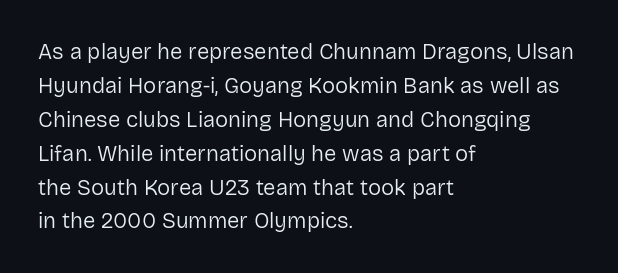
Q: Is the text bold? A: No.
Q: Is the text italic (slanted)? A: No, it is upright.
Q: Is the text underlined? A: No.
Q: How is the paragraph aligned? A: Left-aligned.
Q: Is the spacing between letters normal or unusually wide? A: Normal.
Q: Is the spacing between lines tight, normal or loose? A: Normal.
